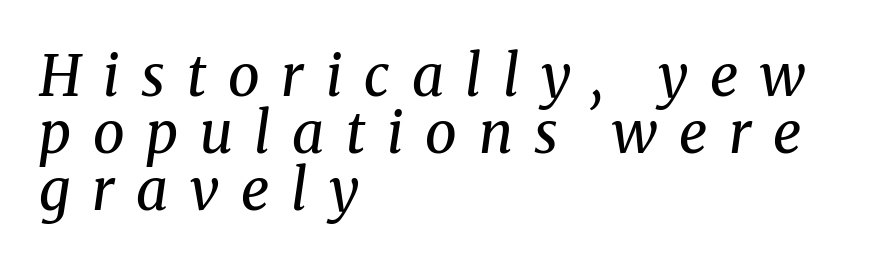
Does extra space separate the letters? Yes, quite a lot of it. Proportional: the letters do not fall into vertical columns. The letters look calm and open, with moderate or lighter stems. The passage shown stacks its lines with hardly any gap. A serif font was chosen for this passage.
